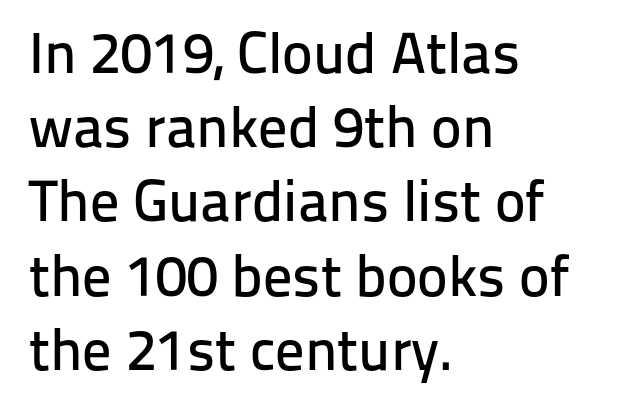
The image shows 58 px sans-serif type, upright; set left-aligned, normal line spacing (1.28x), normal letter spacing, not underlined; low stroke contrast and a medium x-height.
